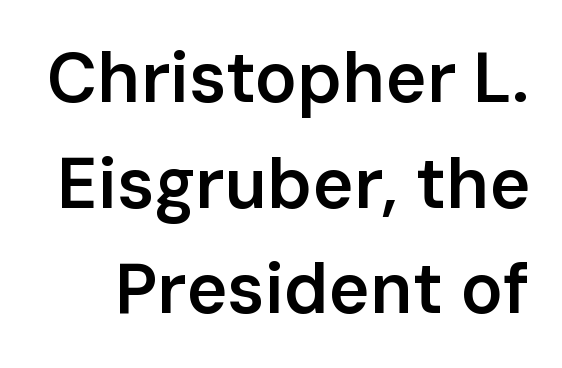
{"serif": "no", "italic": "no", "bold": "semi", "weight": "semibold", "width": "normal", "stroke_contrast": "low", "x_height": "medium", "monospaced": "no", "underline": "no", "line_spacing": "normal", "line_spacing_ratio": 1.51, "letter_spacing": "normal", "letter_spacing_em": 0.0, "glyph_px": 70}
